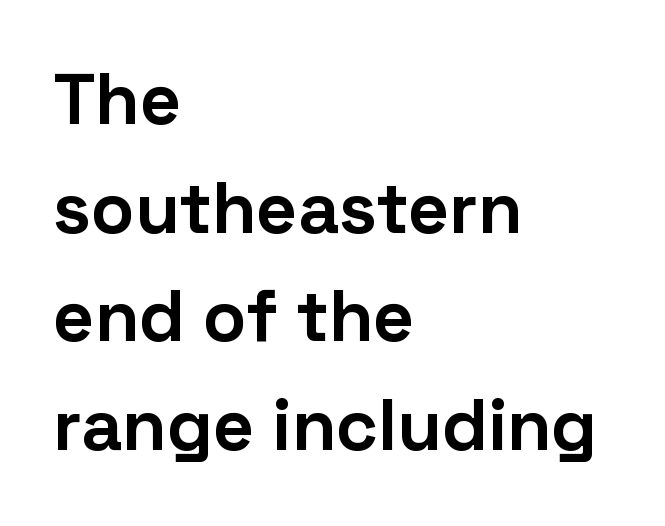
Its strokes are broad and dark, the hallmark of bold type. Do the characters align in a grid? No, the font is proportional. Each word holds together tightly as a unit, with standard inter-letter gaps. Posture: vertical. Caption: multi-line text, flush left, ragged right. The text was rendered using a sans face with plain stroke endings.
